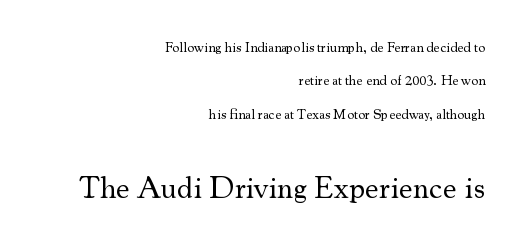
Q: Is the text bold? A: No.
Q: Is the text italic (slanted)? A: No, it is upright.
Q: Is the typeface a serif or a sans-serif typeface? A: Serif.
Q: Is the text underlined? A: No.
Q: How is the paragraph aligned? A: Right-aligned.
Q: Is the spacing between letters normal or unusually wide? A: Normal.
Q: Is the spacing between lines tight, normal or loose? A: Loose.
Q: Which block of text is set in a larger size, the first (top) or the second (bottom)? A: The second (bottom) one.
Q: Width (condensed, normal, or wide)? A: Normal.
Q: Stroke contrast? A: Medium.
Q: x-height? A: Small.
Q: Monospaced? A: No.
